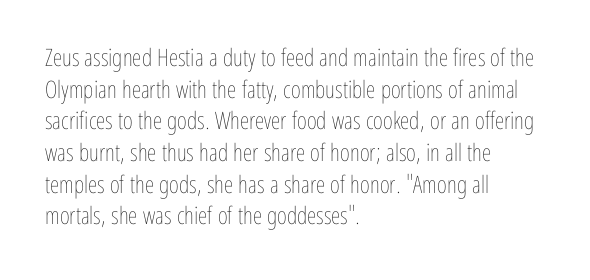
Q: Is the text bold? A: No.
Q: Is the text italic (slanted)? A: No, it is upright.
Q: Is the text underlined? A: No.
Q: How is the paragraph aligned? A: Left-aligned.
Q: Is the spacing between letters normal or unusually wide? A: Normal.
Q: Is the spacing between lines tight, normal or loose? A: Normal.
